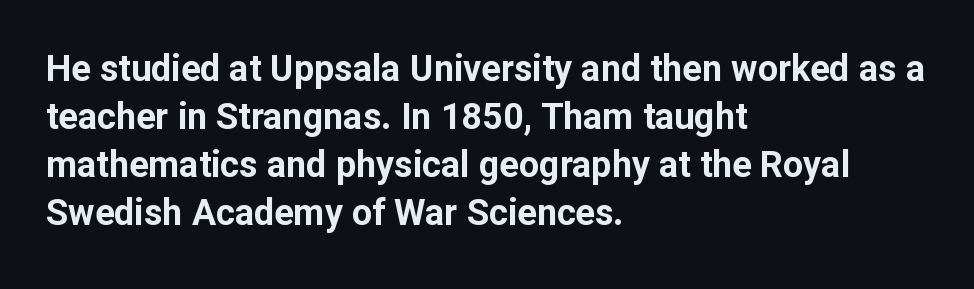
The image shows 36 px bold sans-serif type, upright; set left-aligned, normal line spacing (1.33x), normal letter spacing, not underlined; low stroke contrast and a medium x-height.
